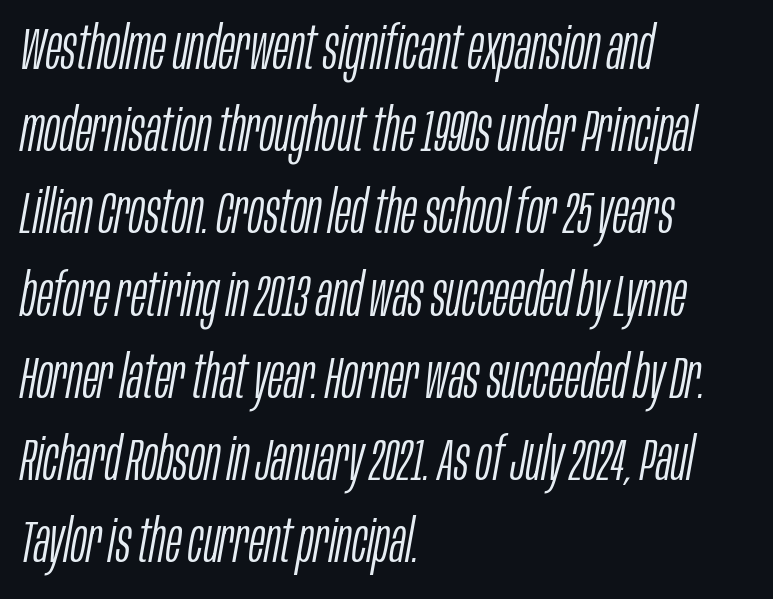
The letters look calm and open, with moderate or lighter stems. Clear beneath every line of the passage. The whole block is typeset with a tilt. How are the letters spaced? Ordinarily, with no added tracking.
